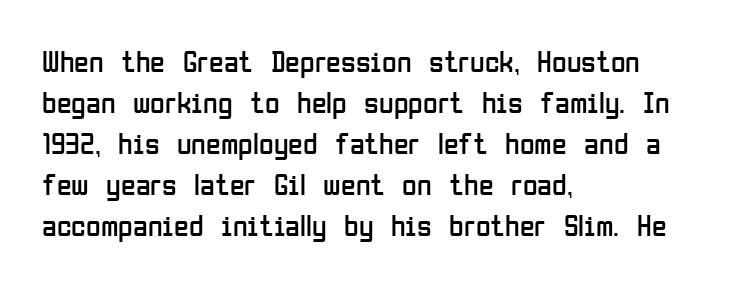
Q: Is the text bold? A: No.
Q: Is the text italic (slanted)? A: No, it is upright.
Q: Is the typeface a serif or a sans-serif typeface? A: Sans-serif.
Q: Is the text underlined? A: No.
Q: How is the paragraph aligned? A: Left-aligned.
Q: Is the spacing between letters normal or unusually wide? A: Normal.
Q: Is the spacing between lines tight, normal or loose? A: Normal.
Q: Width (condensed, normal, or wide)? A: Condensed.
Q: Stroke contrast? A: Low.
Q: x-height? A: Medium.
Q: Monospaced? A: No.
